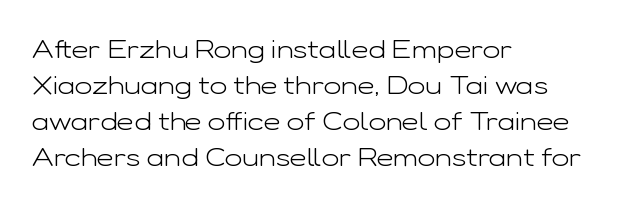
{"italic": "no", "bold": "no", "underline": "no", "align": "left", "line_spacing": "normal", "line_spacing_ratio": 1.39, "letter_spacing": "normal", "letter_spacing_em": 0.0, "glyph_px": 26}
